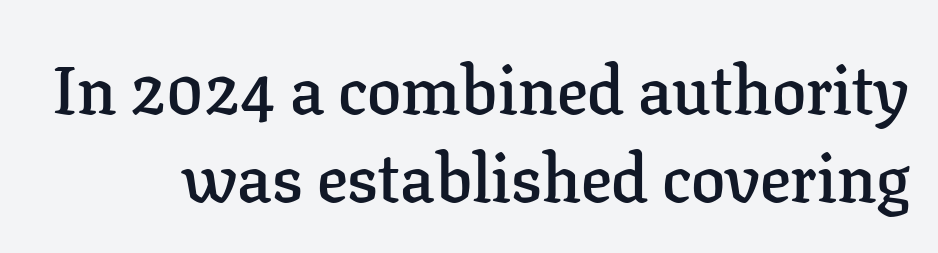
{"serif": "yes", "italic": "no", "bold": "semi", "weight": "semibold", "width": "normal", "stroke_contrast": "low", "x_height": "medium", "monospaced": "no", "underline": "no", "line_spacing": "normal", "line_spacing_ratio": 1.29, "letter_spacing": "normal", "letter_spacing_em": 0.0, "glyph_px": 68}
